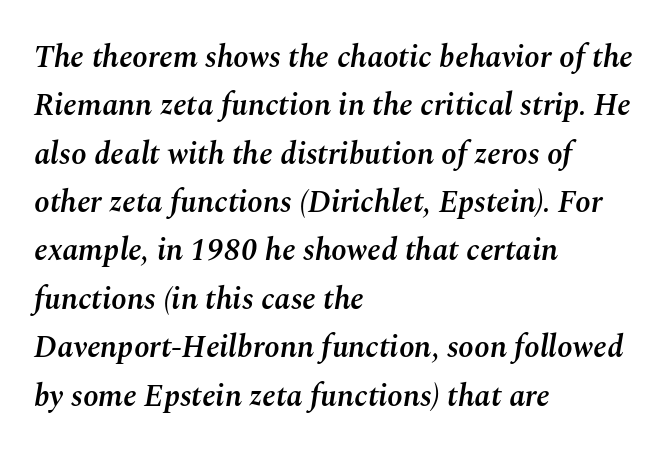
A typesetter would call this proportional, since set widths differ per character. Stroke thickness is moderately raised; the sample reads as semibold. Any mark beneath the type? The region is blank. Does the copy run flush right? No — it runs flush left. Letter spacing: default. The lettering tilts uniformly, giving the passage an italic look.
